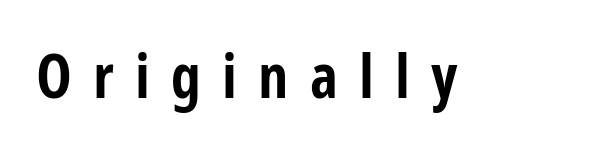
Varying glyph widths throughout — classic text-font behaviour. Has an underline been added? It has not. Here the glyphs are tracked loosely, breaking word shapes into spaced letters. I'd call this a sans setting — the letters go barefoot.
